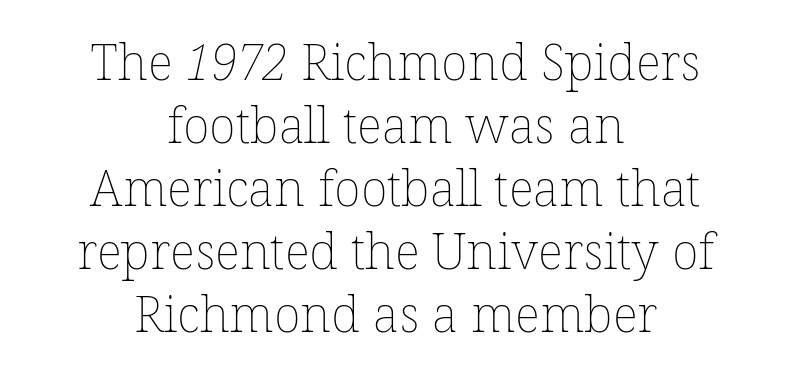
The letters advance in unequal steps, a hallmark of proportional type. Notice how the passage keeps no hard edge, just a central spine. Type without underlining. You could call the tracking neutral — neither tight nor loose. Heft: none added — not bold.
